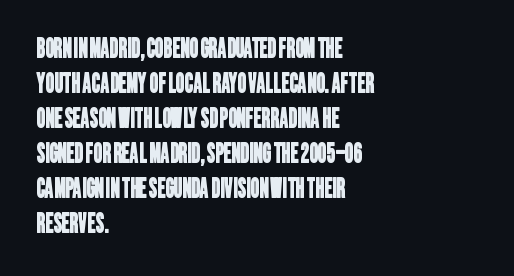
The ragged edge is on the right, which tells us the setting is flush left. Caption: standard tracking, unaltered. Each row of text sits above clean, open space. The passage shown stacks its lines at a standard gap.
